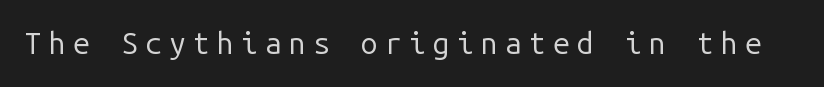
Q: Is the text bold? A: No.
Q: Is the text italic (slanted)? A: No, it is upright.
Q: Is the typeface a serif or a sans-serif typeface? A: Sans-serif.
Q: Is the text underlined? A: No.
Q: Is the spacing between letters normal or unusually wide? A: Unusually wide.
Q: Width (condensed, normal, or wide)? A: Normal.
Q: Stroke contrast? A: Low.
Q: x-height? A: Medium.
Q: Monospaced? A: Yes.
